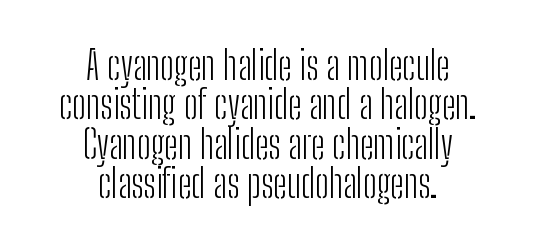
Q: Is the text bold? A: No.
Q: Is the text italic (slanted)? A: No, it is upright.
Q: Is the typeface a serif or a sans-serif typeface? A: Sans-serif.
Q: Is the text underlined? A: No.
Q: How is the paragraph aligned? A: Centered.
Q: Is the spacing between letters normal or unusually wide? A: Normal.
Q: Is the spacing between lines tight, normal or loose? A: Tight.
Q: Width (condensed, normal, or wide)? A: Condensed.
Q: Stroke contrast? A: Low.
Q: x-height? A: Medium.
Q: Monospaced? A: No.
